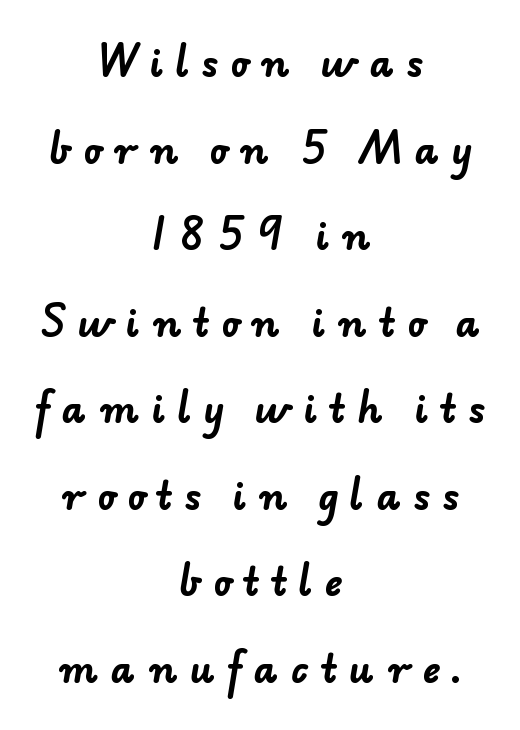
The image shows 37 px bold sans-serif type; set centered, loose line spacing (2.34x), unusually wide letter spacing (+0.33 em), not underlined; low stroke contrast and a small x-height.
